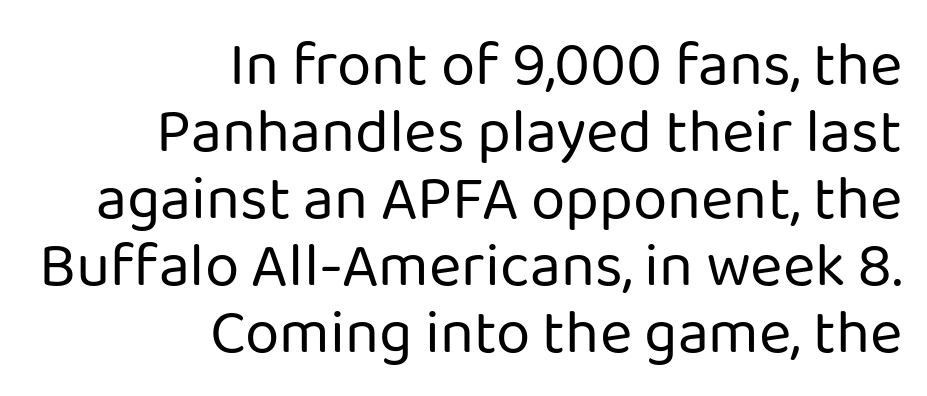
The image shows 62 px regular-weight sans-serif type, upright; set right-aligned, tight line spacing (1.08x), normal letter spacing, not underlined; low stroke contrast and a medium x-height.
